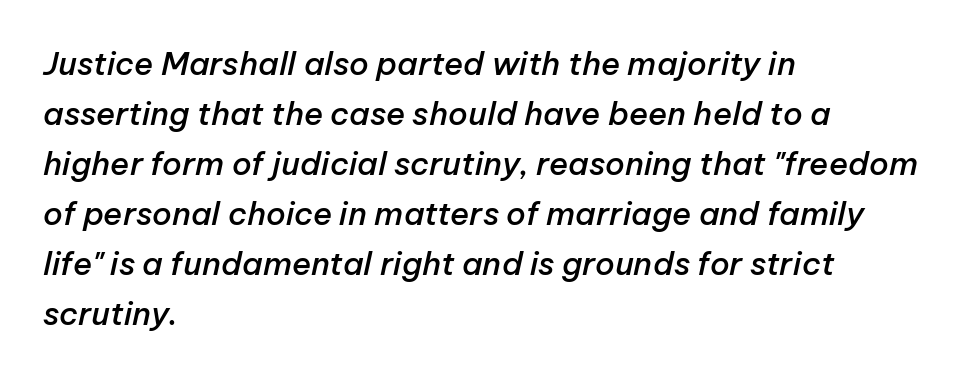
These lines are rendered in a variable-pitch font. The face used here is rendered with its standard letterfit. Successive baselines arrive at the customary interval. Italic: yes, the glyphs are oblique.
